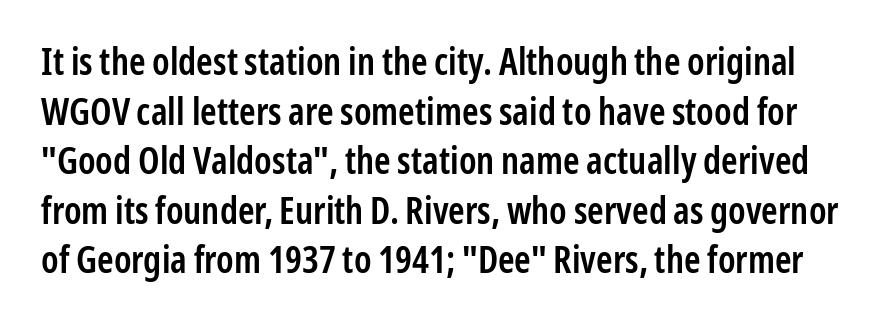
A clean baseline with only descenders dipping below it. Its strokes are somewhat broadened, the hallmark of semibold type. The passage shown is typed in a proportional face where columns would drift. Is the letter spacing exaggerated? No — it looks like the ordinary default.
